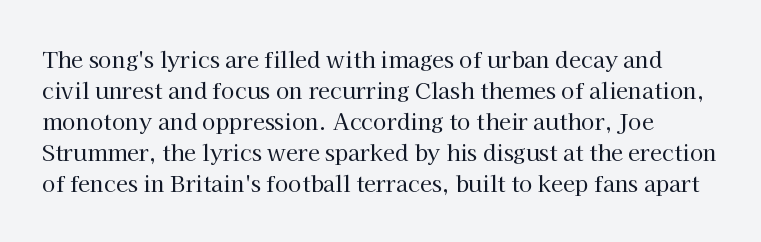
The image shows 22 px text type, upright; set normal line spacing (1.41x), normal letter spacing, not underlined.
